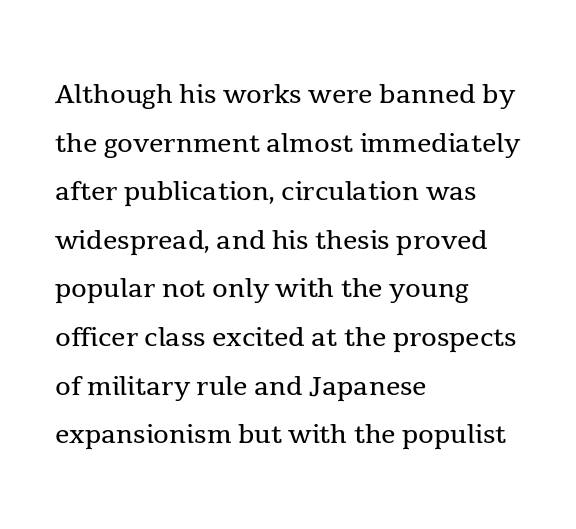
{"serif": "yes", "italic": "no", "bold": "no", "weight": "regular", "width": "normal", "x_height": "medium", "monospaced": "no", "underline": "no", "align": "left", "line_spacing": "normal", "line_spacing_ratio": 1.35, "letter_spacing": "normal", "letter_spacing_em": 0.0, "glyph_px": 36}
